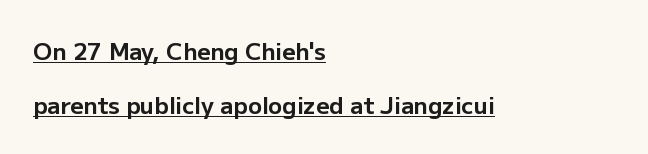
In terms of posture, this sample is upright. Plenty of ink on the page — the face is bold. What stands out about the letter spacing? Nothing — it is the standard amount. This sample is left-justified, so line endings fall wherever the words run out. Students, observe the line beneath the letters — that is underlining. Reading down the column, the eye jumps a long way to each next line.
